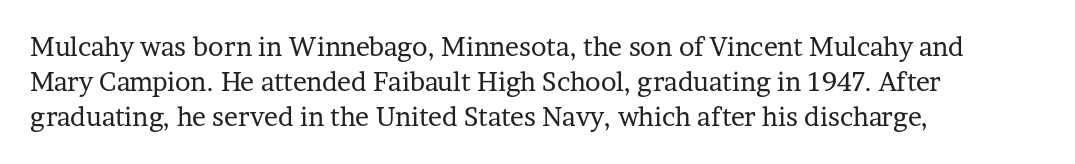
Q: Is the text bold? A: No.
Q: Is the text italic (slanted)? A: No, it is upright.
Q: Is the text underlined? A: No.
Q: How is the paragraph aligned? A: Left-aligned.
Q: Is the spacing between letters normal or unusually wide? A: Normal.
Q: Is the spacing between lines tight, normal or loose? A: Normal.
